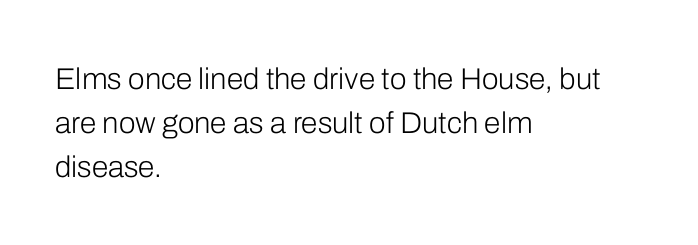
The letters stand upright; this is a roman face. The glyphs in this specimen are sans serif. Whoever set this chose a conventional vertical rhythm. Nothing unusual about the tracking: characters are spaced as the font intends. Alignment: flush left.
